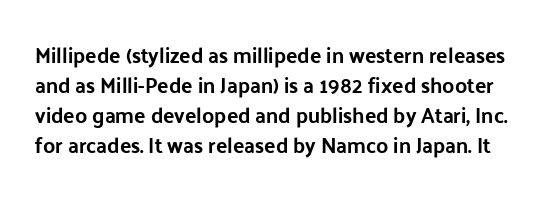
Q: Is the text italic (slanted)? A: No, it is upright.
Q: Is the text underlined? A: No.
Q: Is the spacing between letters normal or unusually wide? A: Normal.
Q: Is the spacing between lines tight, normal or loose? A: Normal.
